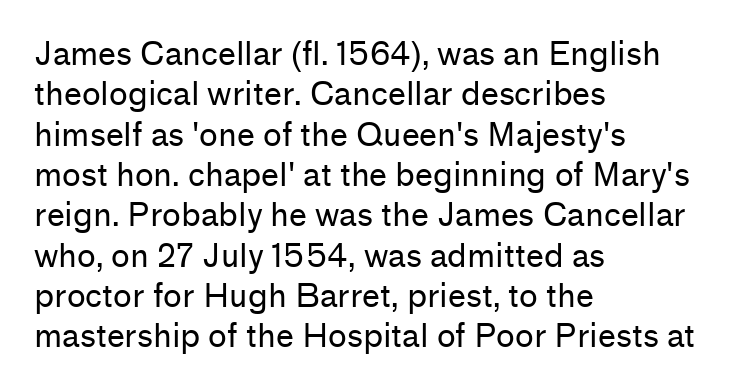
The image shows 32 px regular-weight sans-serif type, upright; set left-aligned, normal line spacing (1.26x), normal letter spacing, not underlined; low stroke contrast and a medium x-height.
